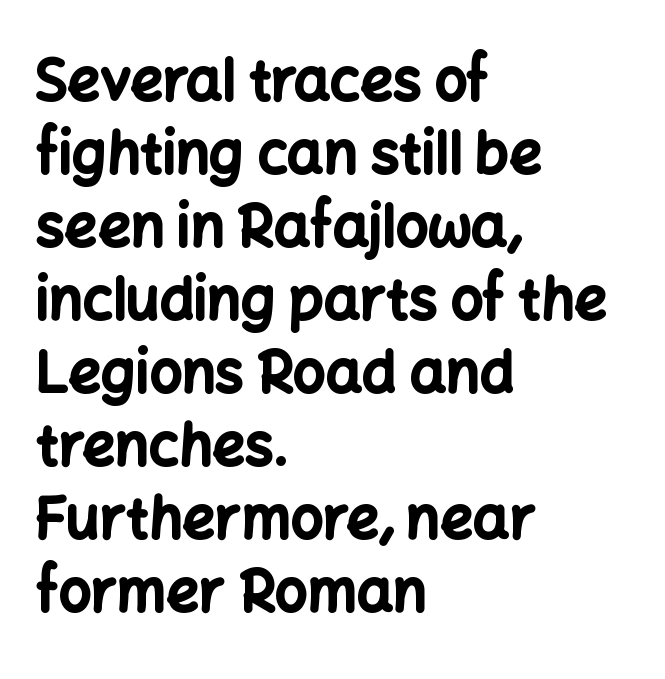
Does extra space separate the letters? No, they use regular spacing. How heavy is the stroke? Heavy — this is a bold. Notice how descenders clear the ascenders below comfortably — that's standard leading. Nope, not italic — everything's standing straight. Unmarked baselines from the first word to the last. Each letter keeps its own natural width here, so spacing adapts to shape.
